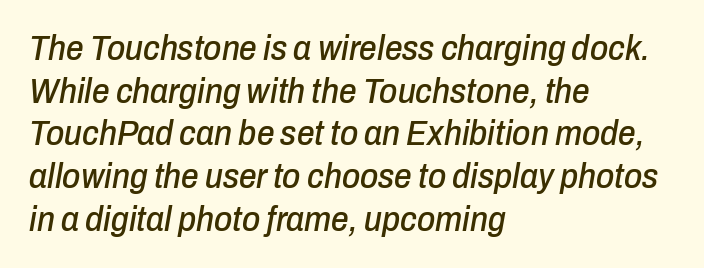
The rendering uses natural spacing where letterforms have individual widths. The letterforms sit shoulder to shoulder at normal distance. Line starts are locked; line ends wander. Only glyphs here, with clear space below each row. Quick note: italic.
